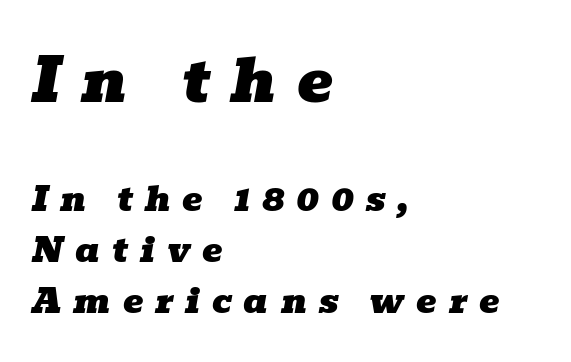
Top chunk: large. Bottom chunk: small. Bare-footed words on every line. The letterforms stand isolated, each surrounded by extra space. These lines sit exactly where default settings would place them. The lines are quadded left. Slant detected: the letters are inclined.
